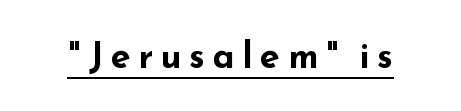
The rendered words wear a rule along their underside. In terms of letterform style, serifs are entirely absent. Typesetter's note: full bold, strokes at maximum text heaviness. No italicization has been applied; the sample stays upright. This sample uses expanded letter spacing, leaving extra air between glyphs. A typesetter would call this proportional, since set widths differ per character.
